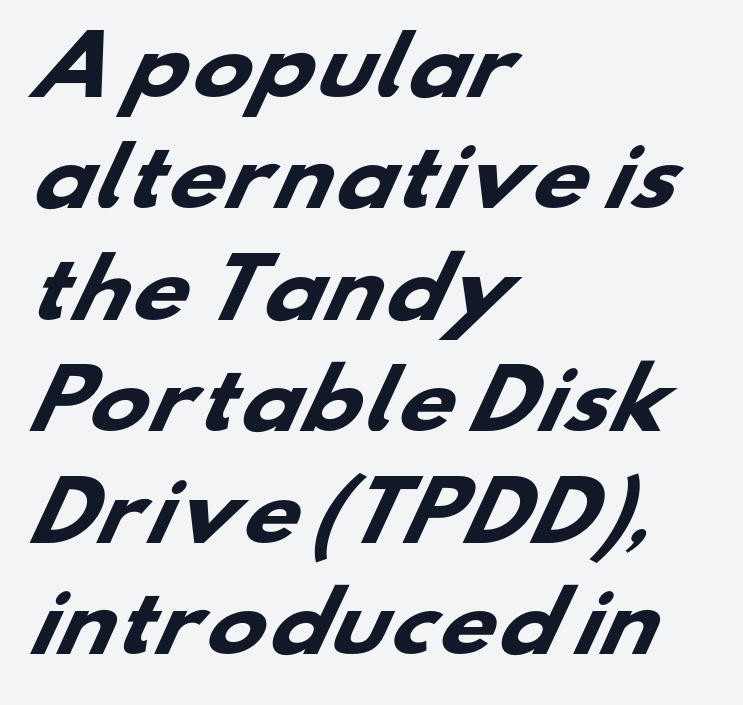
This sample has the flowing, uneven cadence of proportional lettering. You can tell from the bare stems that sans-serif type was used. The letters are bold, with thick, heavy strokes. This sample is left-justified, so line endings fall wherever the words run out.
